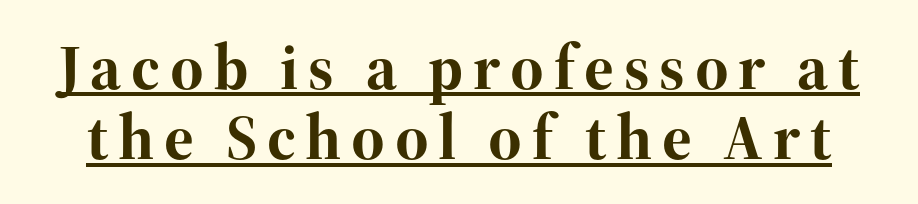
Q: Is the text bold? A: Yes.
Q: Is the text italic (slanted)? A: No, it is upright.
Q: Is the typeface a serif or a sans-serif typeface? A: Serif.
Q: Is the text underlined? A: Yes.
Q: Is the spacing between lines tight, normal or loose? A: Tight.
Q: Width (condensed, normal, or wide)? A: Normal.
Q: Stroke contrast? A: High.
Q: x-height? A: Medium.
Q: Monospaced? A: No.
